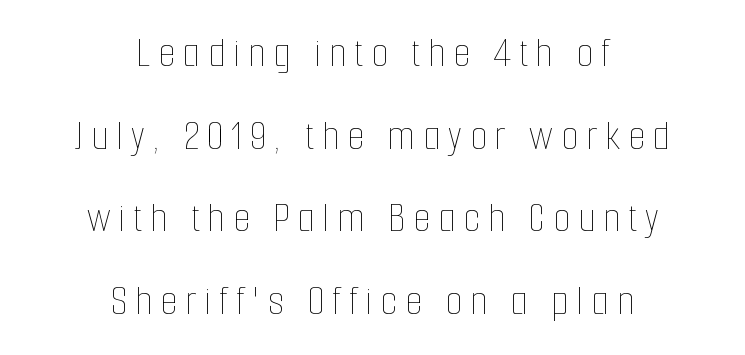
{"italic": "no", "bold": "no", "weight": "thin", "width": "condensed", "stroke_contrast": "low", "x_height": "medium", "monospaced": "no", "underline": "no", "align": "center", "line_spacing_ratio": 1.88, "glyph_px": 44}
